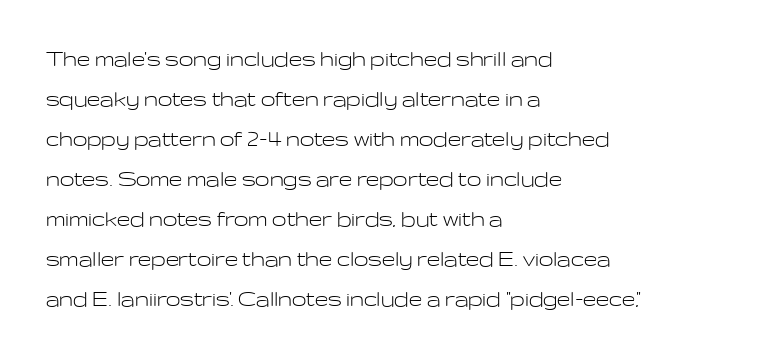
{"italic": "no", "bold": "no", "underline": "no", "align": "left", "line_spacing": "normal", "line_spacing_ratio": 1.54, "letter_spacing": "normal", "letter_spacing_em": 0.0, "glyph_px": 26}
